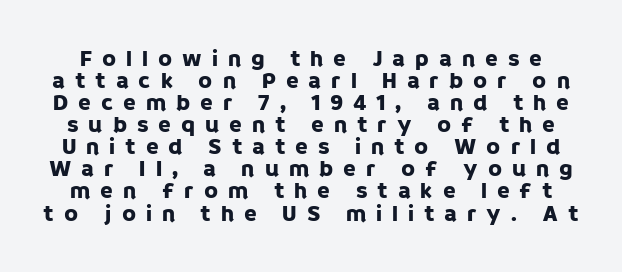
Q: Is the text italic (slanted)? A: No, it is upright.
Q: Is the text underlined? A: No.
Q: Is the spacing between letters normal or unusually wide? A: Unusually wide.
Q: Is the spacing between lines tight, normal or loose? A: Tight.
